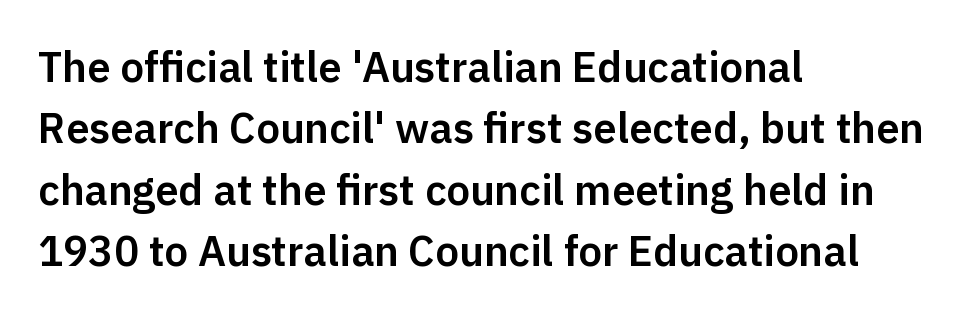
The image shows 42 px sans-serif type, upright; set left-aligned, normal line spacing (1.46x), normal letter spacing, not underlined; low stroke contrast and a medium x-height.
